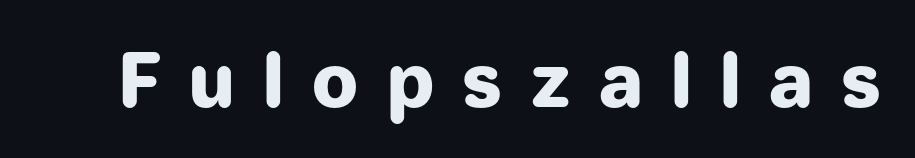
You can tell from the bare stems that sans-serif type was used. The line texture is sparse and dotted thanks to wide tracking. Emphasis by weight is at full strength: bold. Rendered with straight, roman letterforms.
